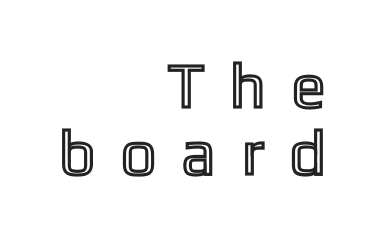
{"italic": "no", "width": "condensed", "x_height": "medium", "monospaced": "no", "underline": "no", "align": "right", "line_spacing": "tight", "line_spacing_ratio": 1.07, "letter_spacing": "wide", "letter_spacing_em": 0.48, "glyph_px": 63}
